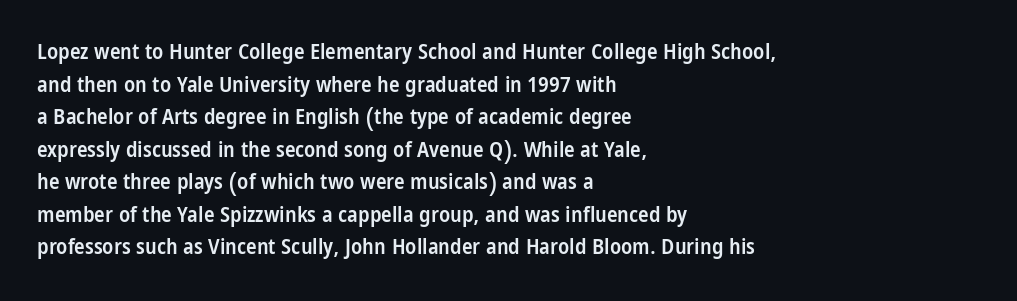
Short and long lines alike share a common starting point at left. Quick note: not italic, upright. In terms of leading, this rendering sits right in the middle. The gap between lines stays unmarked.
